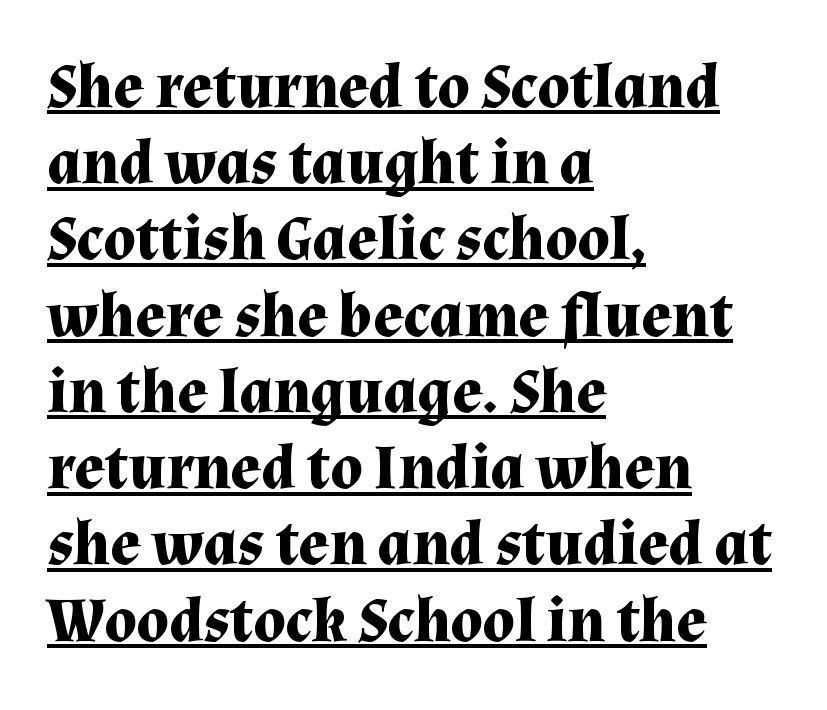
Posture: upright roman. Underlined type. A typesetter would label this face a serif. Line starts are locked; line ends wander. The passage shown is typed in a proportional face where columns would drift.
